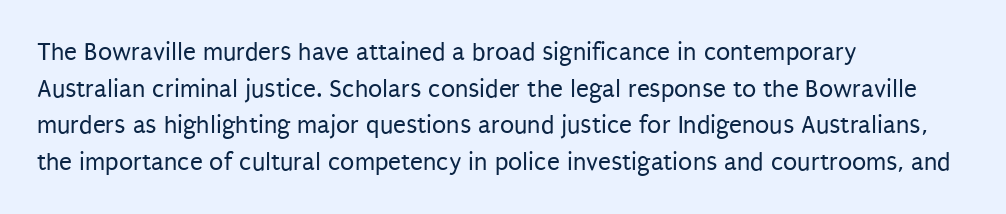
Q: Is the text bold? A: No.
Q: Is the text italic (slanted)? A: No, it is upright.
Q: Is the text underlined? A: No.
Q: How is the paragraph aligned? A: Left-aligned.
Q: Is the spacing between letters normal or unusually wide? A: Normal.
Q: Is the spacing between lines tight, normal or loose? A: Normal.
